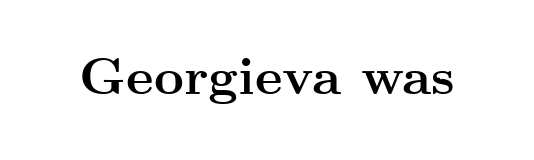
{"serif": "yes", "italic": "no", "bold": "yes", "weight": "semibold", "width": "wide", "stroke_contrast": "medium", "x_height": "small", "monospaced": "no", "underline": "no", "letter_spacing": "normal", "letter_spacing_em": 0.0, "glyph_px": 52}
